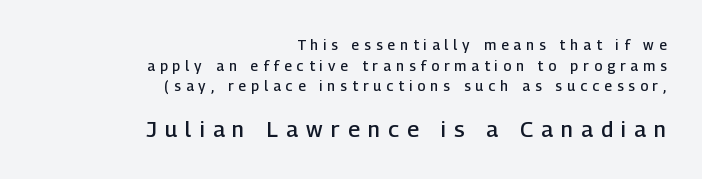
The image shows 22 px text type, upright; set right-aligned, normal line spacing (1.47x), unusually wide letter spacing (+0.37 em), not underlined; the second (bottom) block is 1.57x larger.
